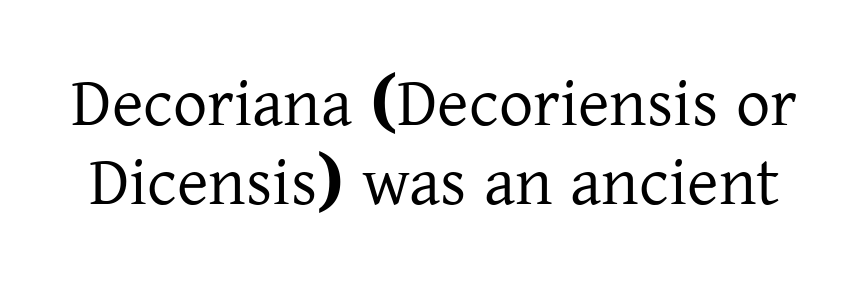
Q: Is the text italic (slanted)? A: No, it is upright.
Q: Is the typeface a serif or a sans-serif typeface? A: Serif.
Q: Is the text underlined? A: No.
Q: Is the spacing between letters normal or unusually wide? A: Normal.
Q: Width (condensed, normal, or wide)? A: Normal.
Q: Stroke contrast? A: Low.
Q: x-height? A: Medium.
Q: Monospaced? A: No.
